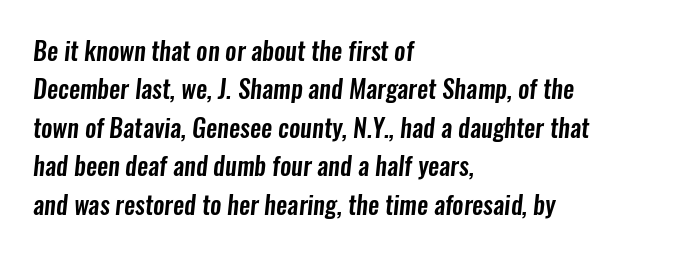
A student would call this left alignment; a typographer would say flush left, rag right. The space beneath each line is pristine and unruled. The gaps between neighbouring characters are ordinary and unremarkable. The designer left line spacing at the default.
